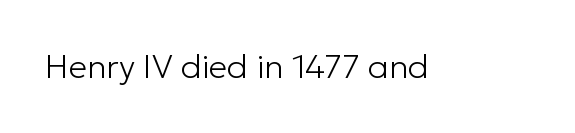
Q: Is the text bold? A: No.
Q: Is the text italic (slanted)? A: No, it is upright.
Q: Is the typeface a serif or a sans-serif typeface? A: Sans-serif.
Q: Is the text underlined? A: No.
Q: Is the spacing between letters normal or unusually wide? A: Normal.
Q: Width (condensed, normal, or wide)? A: Normal.
Q: Stroke contrast? A: Low.
Q: x-height? A: Medium.
Q: Monospaced? A: No.
